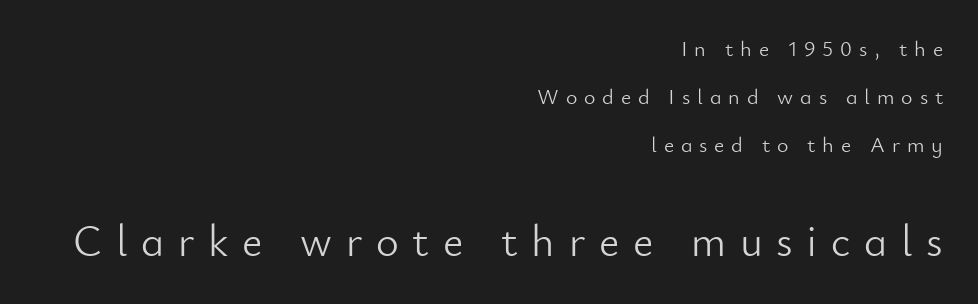
{"serif": "no", "italic": "no", "bold": "no", "weight": "light", "width": "normal", "stroke_contrast": "low", "x_height": "small", "monospaced": "no", "underline": "no", "align": "right", "line_spacing": "loose", "line_spacing_ratio": 2.19, "letter_spacing": "wide", "letter_spacing_em": 0.31, "larger_block": "second", "size_ratio": 2.0, "glyph_px": 44}
